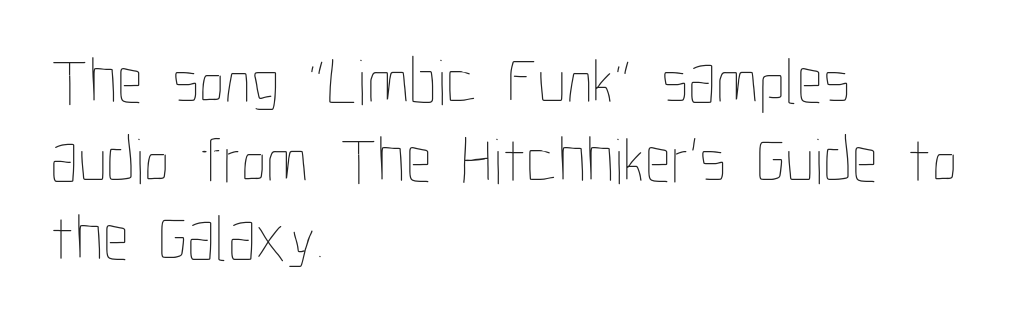
Quick note: not italic, upright. No word sits above an underline. No extra ink here — the face is not bold. These lines keep a tight, regular rhythm from letter to letter.
